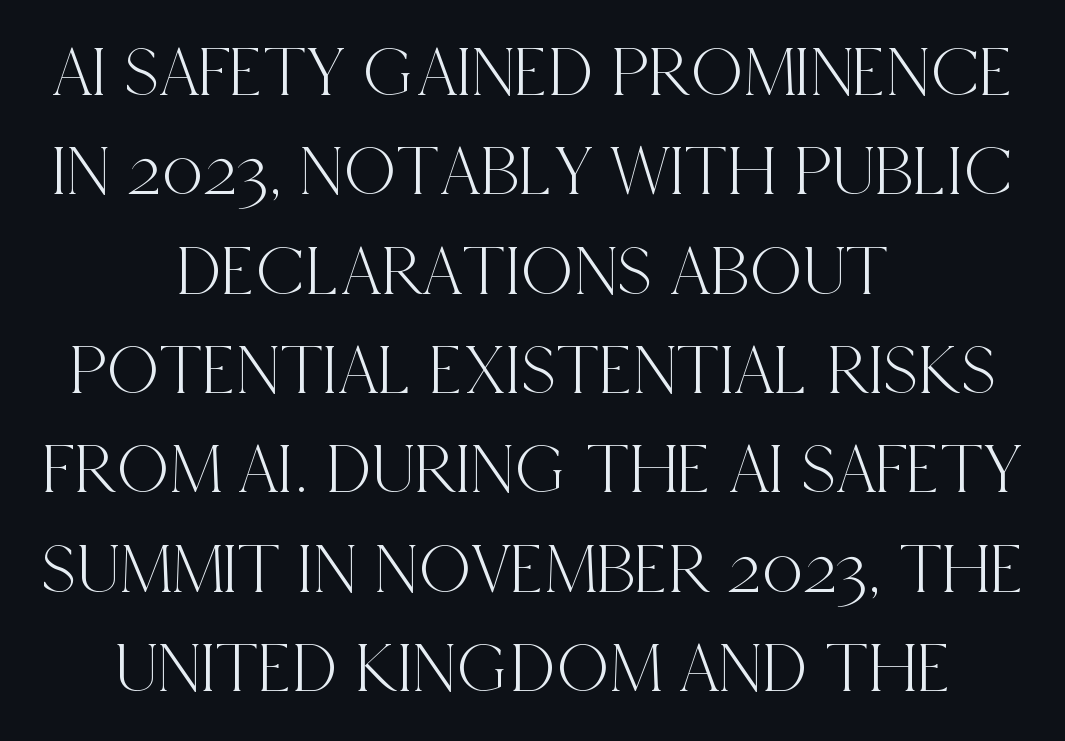
Q: Is the text italic (slanted)? A: No, it is upright.
Q: Is the typeface a serif or a sans-serif typeface? A: Serif.
Q: Is the text underlined? A: No.
Q: How is the paragraph aligned? A: Centered.
Q: Is the spacing between letters normal or unusually wide? A: Normal.
Q: Is the spacing between lines tight, normal or loose? A: Normal.
Q: Width (condensed, normal, or wide)? A: Condensed.
Q: x-height? A: Large.
Q: Monospaced? A: No.
